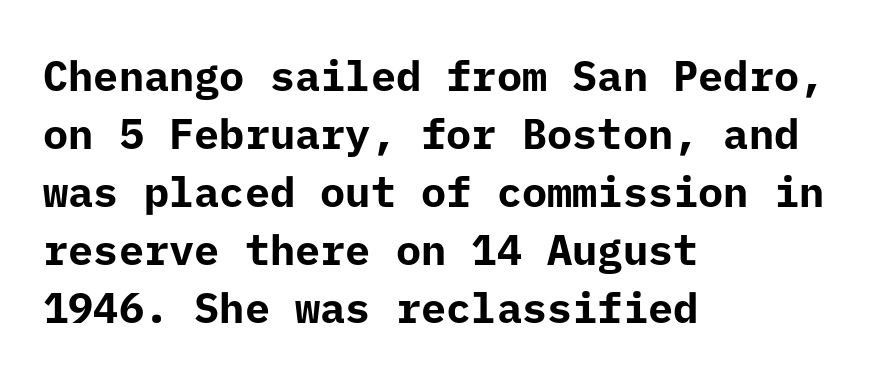
The image shows 42 px bold sans-serif type, upright; set left-aligned, normal line spacing (1.38x), normal letter spacing, not underlined; low stroke contrast and a medium x-height.
